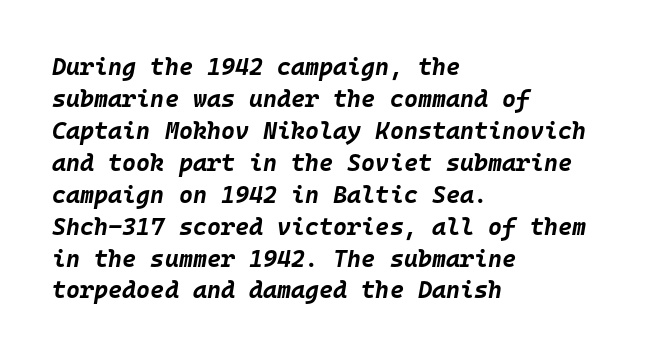
Tracking here is standard; glyphs follow each other at the usual distance. Is the block centered? No — it sits flush against the left margin. Designer's note — italics engaged. Line spacing here is normal.
